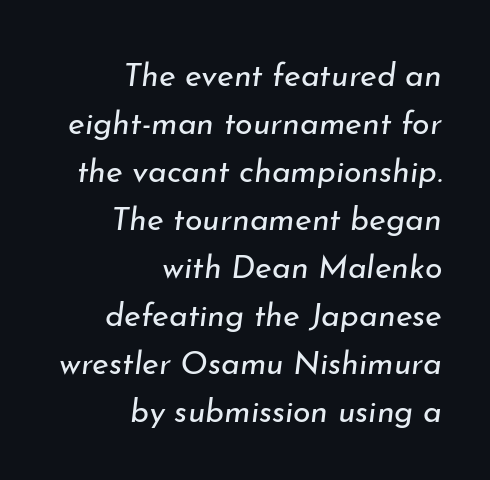
{"italic": "yes", "lean": "right", "slant_degrees": 7, "bold": "no", "weight": "regular", "width": "normal", "stroke_contrast": "low", "x_height": "small", "monospaced": "no", "underline": "no", "align": "right", "line_spacing": "normal", "line_spacing_ratio": 1.5, "letter_spacing": "normal", "letter_spacing_em": 0.0, "glyph_px": 32}
